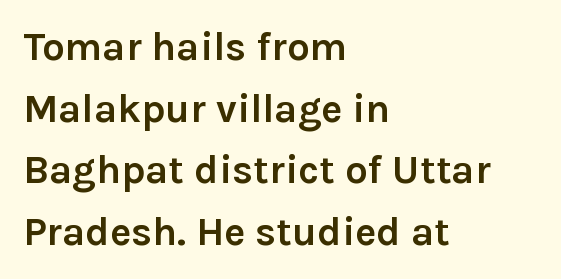
The image shows 40 px semibold sans-serif type, upright; set left-aligned, normal line spacing (1.54x), normal letter spacing, not underlined; low stroke contrast and a medium x-height.
